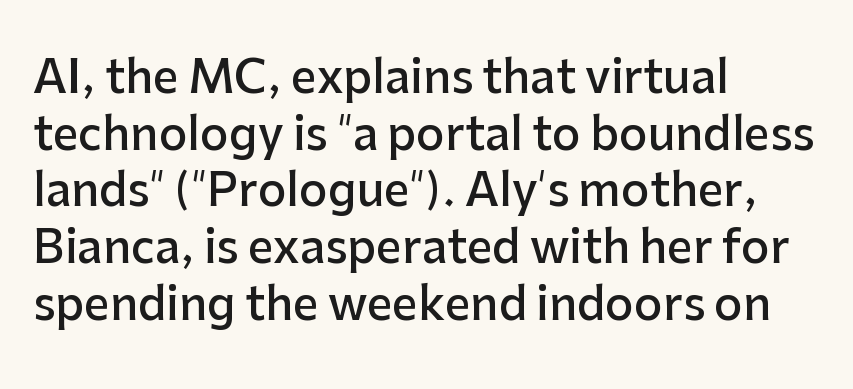
{"serif": "no", "italic": "no", "bold": "semi", "weight": "semibold", "width": "normal", "stroke_contrast": "low", "x_height": "medium", "monospaced": "no", "underline": "no", "align": "left", "line_spacing": "normal", "line_spacing_ratio": 1.26, "letter_spacing": "normal", "letter_spacing_em": 0.0, "glyph_px": 45}
